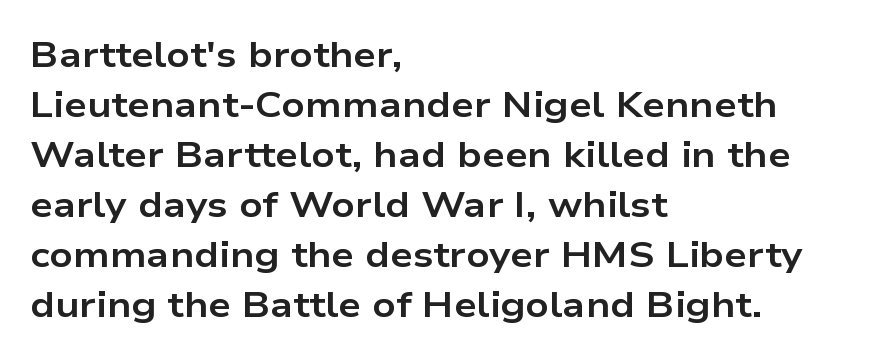
The rendering uses a moderate line-height, typical for paragraphs. Casual observation: everything's shoved over to the left. Bold? Absolutely — the strokes are thick and heavy. Is there any slant? The stems are plumb. Check under the words: just untouched page. Looks like regular typesetting: each glyph gets only the width it needs.
